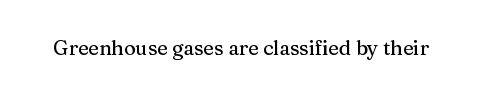
{"italic": "no", "underline": "no", "letter_spacing": "normal", "letter_spacing_em": 0.0, "glyph_px": 20}
